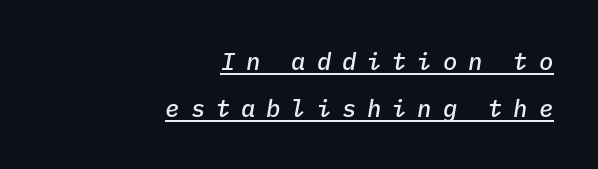
The image shows 24 px text type, italic (leaning right); set right-aligned, loose line spacing (1.94x), unusually wide letter spacing (+0.45 em), underlined.
